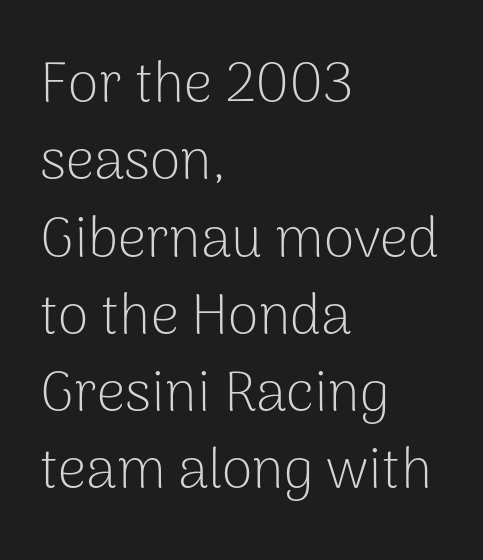
{"serif": "no", "italic": "no", "bold": "no", "weight": "light", "width": "normal", "stroke_contrast": "low", "x_height": "medium", "monospaced": "no", "underline": "no", "align": "left", "line_spacing": "normal", "line_spacing_ratio": 1.38, "letter_spacing": "normal", "letter_spacing_em": 0.0, "glyph_px": 56}
